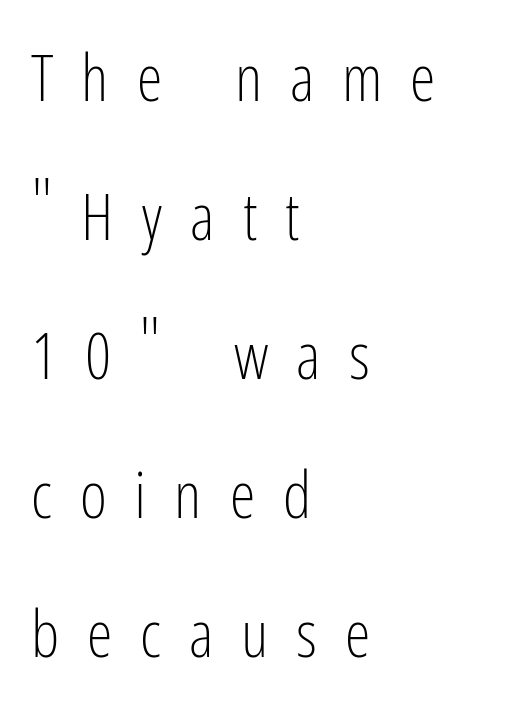
The letters carry no serifs — their stems end cleanly without finishing strokes. Looks like regular typesetting: each glyph gets only the width it needs. In terms of letterspacing, this is a distinctly airy, spread setting. The zone under the glyphs is completely vacant.
